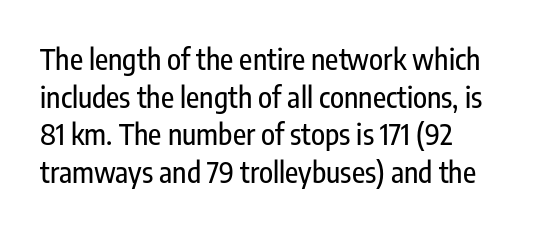
Are there feet on the stems? There aren't — it's a sans. Decoration check: the copy has no underline. Short note: letters normally spaced. Notice how the stems are strictly vertical — no italics here.
